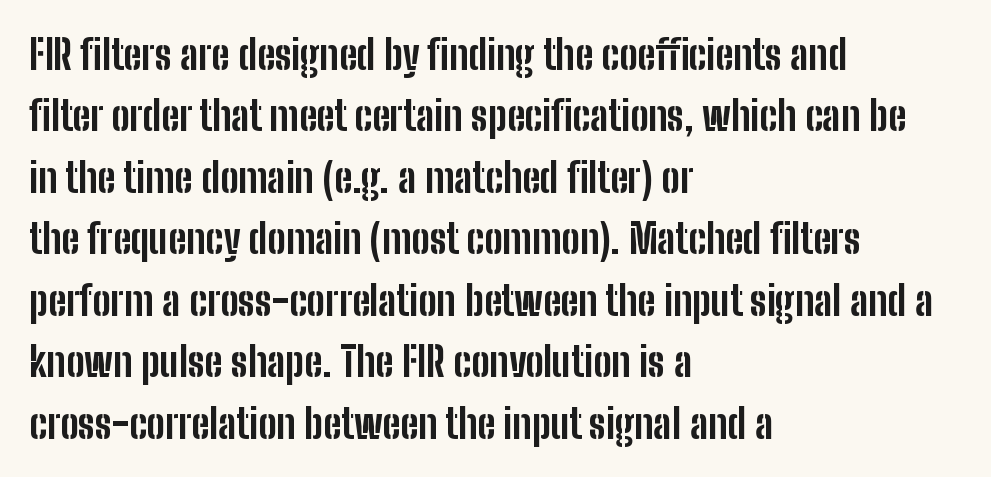
Q: Is the text bold? A: Yes.
Q: Is the text italic (slanted)? A: No, it is upright.
Q: Is the typeface a serif or a sans-serif typeface? A: Sans-serif.
Q: Is the text underlined? A: No.
Q: How is the paragraph aligned? A: Left-aligned.
Q: Is the spacing between letters normal or unusually wide? A: Normal.
Q: Is the spacing between lines tight, normal or loose? A: Normal.
Q: Width (condensed, normal, or wide)? A: Condensed.
Q: Stroke contrast? A: Low.
Q: x-height? A: Medium.
Q: Monospaced? A: No.
